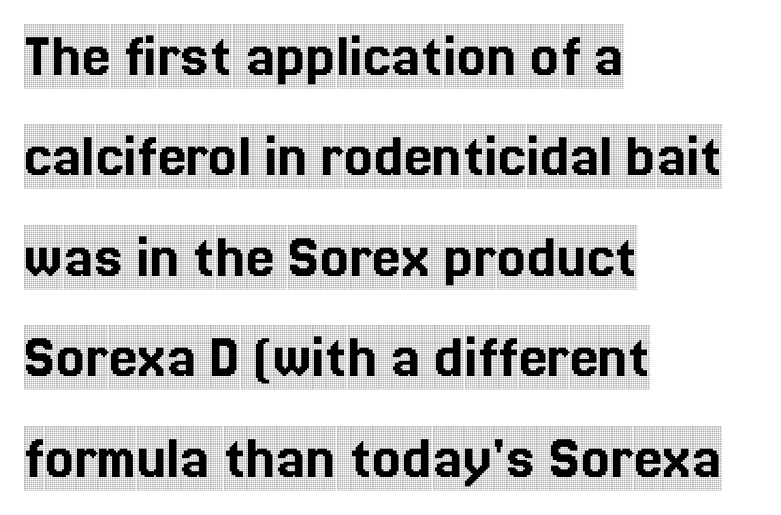
The image shows 64 px condensed serif type, upright; set left-aligned, normal line spacing (1.57x), normal letter spacing, not underlined; a large x-height.
